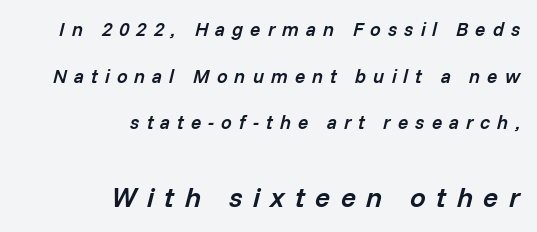
The image shows 28 px semibold type, italic (leaning right); set right-aligned, loose line spacing (2.45x), unusually wide letter spacing (+0.37 em), not underlined; the second (bottom) block is 1.47x larger; low stroke contrast and a medium x-height.
